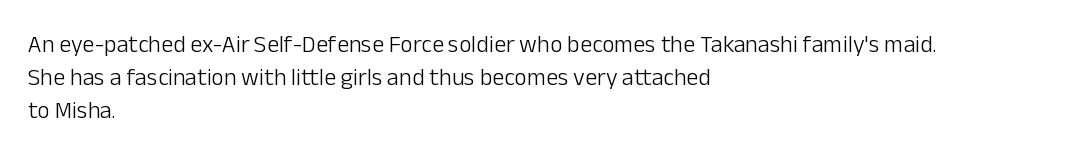
Q: Is the text bold? A: No.
Q: Is the text italic (slanted)? A: No, it is upright.
Q: Is the text underlined? A: No.
Q: How is the paragraph aligned? A: Left-aligned.
Q: Is the spacing between letters normal or unusually wide? A: Normal.
Q: Is the spacing between lines tight, normal or loose? A: Normal.
